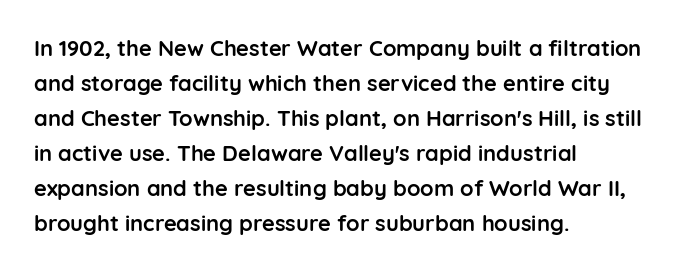
{"italic": "no", "bold": "yes", "underline": "no", "align": "left", "line_spacing": "normal", "line_spacing_ratio": 1.59, "letter_spacing": "normal", "letter_spacing_em": 0.0, "glyph_px": 22}
